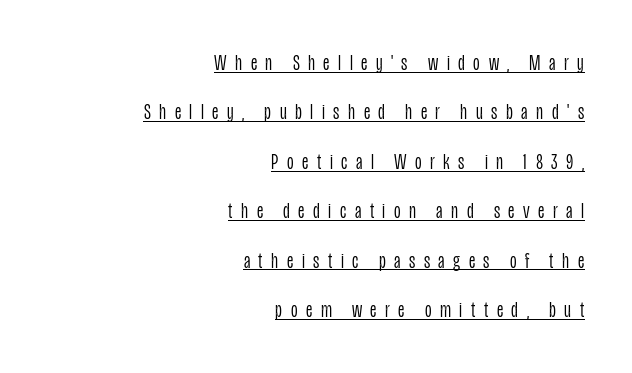
Q: Is the text bold? A: No.
Q: Is the text italic (slanted)? A: No, it is upright.
Q: Is the text underlined? A: Yes.
Q: How is the paragraph aligned? A: Right-aligned.
Q: Is the spacing between letters normal or unusually wide? A: Unusually wide.
Q: Is the spacing between lines tight, normal or loose? A: Loose.
